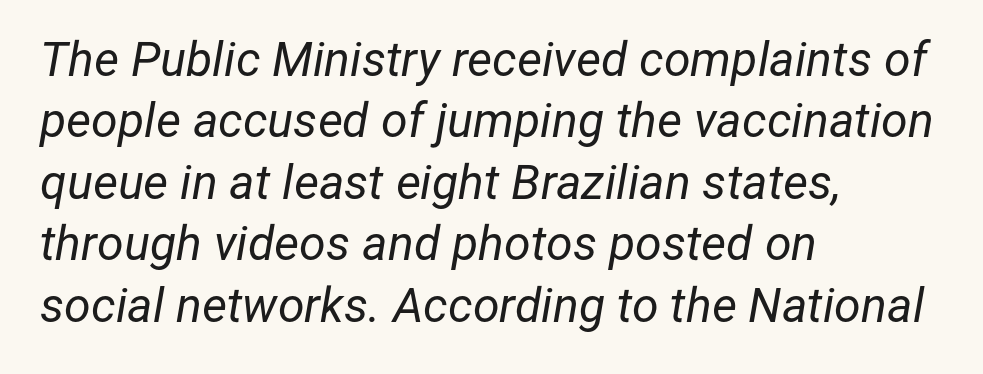
{"italic": "yes", "lean": "right", "slant_degrees": 12, "bold": "no", "weight": "regular", "width": "normal", "stroke_contrast": "low", "x_height": "medium", "monospaced": "no", "underline": "no", "align": "left", "line_spacing": "normal", "line_spacing_ratio": 1.28, "letter_spacing": "normal", "letter_spacing_em": 0.0, "glyph_px": 48}
